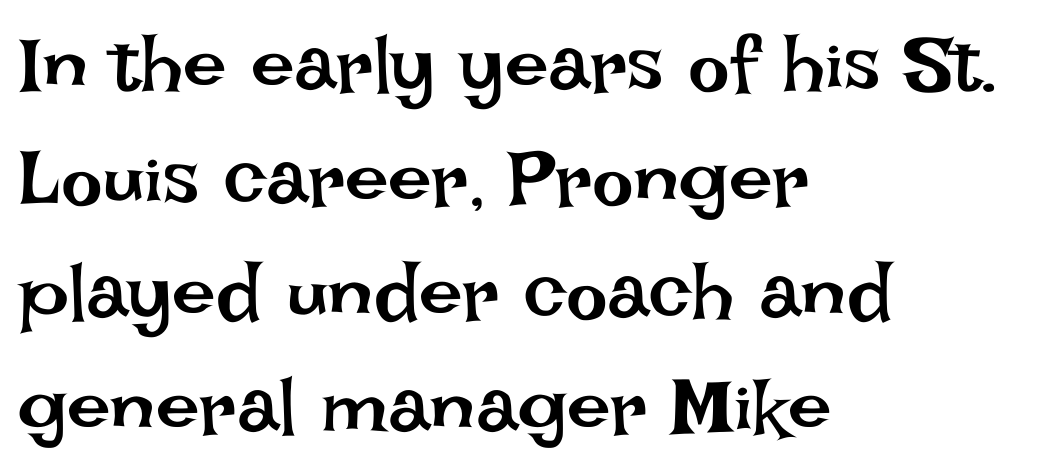
{"italic": "no", "bold": "no", "weight": "regular", "width": "normal", "stroke_contrast": "low", "x_height": "large", "monospaced": "no", "underline": "no", "align": "left", "line_spacing": "normal", "line_spacing_ratio": 1.46, "letter_spacing": "normal", "letter_spacing_em": 0.0, "glyph_px": 78}
